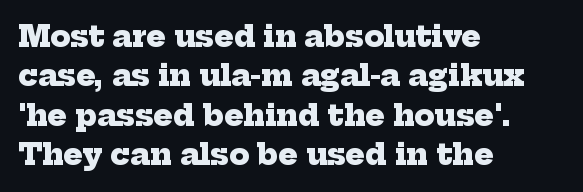
The image shows 29 px heavy serif type; set left-aligned, normal line spacing (1.36x), normal letter spacing, not underlined; low stroke contrast and a medium x-height.
